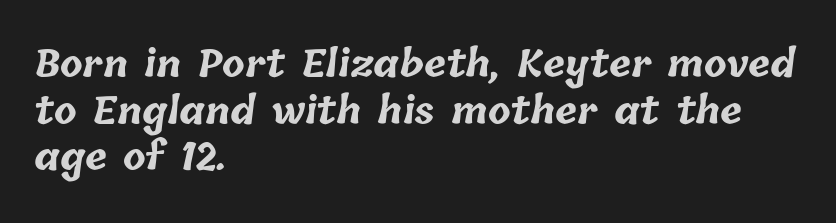
{"bold": "yes", "weight": "bold", "width": "normal", "stroke_contrast": "low", "x_height": "medium", "monospaced": "no", "underline": "no", "align": "left", "line_spacing": "normal", "line_spacing_ratio": 1.26, "letter_spacing": "normal", "letter_spacing_em": 0.0, "glyph_px": 37}
